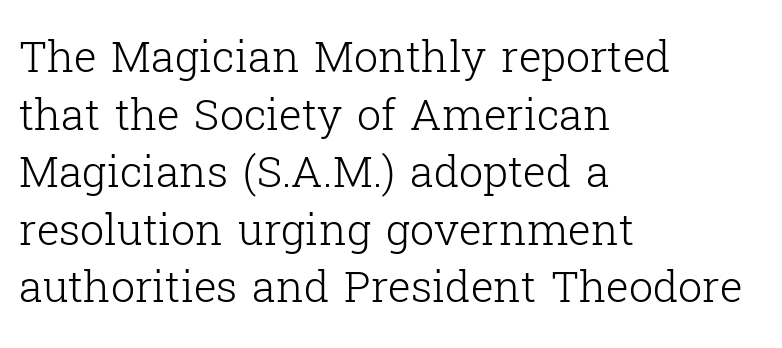
Q: Is the text bold? A: No.
Q: Is the text italic (slanted)? A: No, it is upright.
Q: Is the typeface a serif or a sans-serif typeface? A: Serif.
Q: Is the text underlined? A: No.
Q: How is the paragraph aligned? A: Left-aligned.
Q: Is the spacing between letters normal or unusually wide? A: Normal.
Q: Is the spacing between lines tight, normal or loose? A: Normal.
Q: Width (condensed, normal, or wide)? A: Normal.
Q: Stroke contrast? A: Low.
Q: x-height? A: Medium.
Q: Monospaced? A: No.
